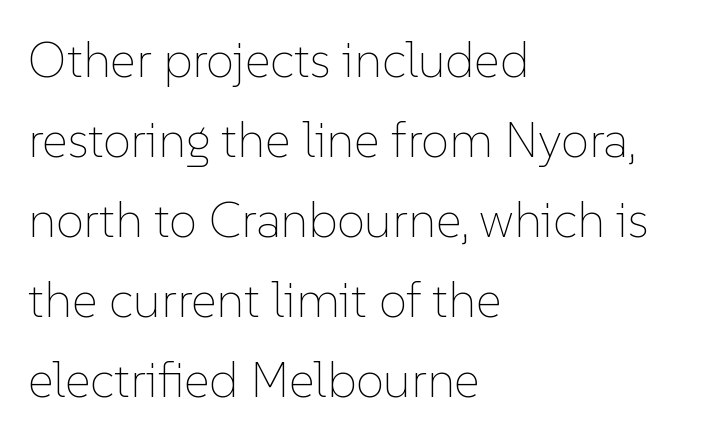
{"italic": "no", "bold": "no", "weight": "thin", "width": "normal", "stroke_contrast": "low", "x_height": "medium", "monospaced": "no", "underline": "no", "align": "left", "line_spacing": "normal", "line_spacing_ratio": 1.6, "letter_spacing": "normal", "letter_spacing_em": 0.0, "glyph_px": 50}
